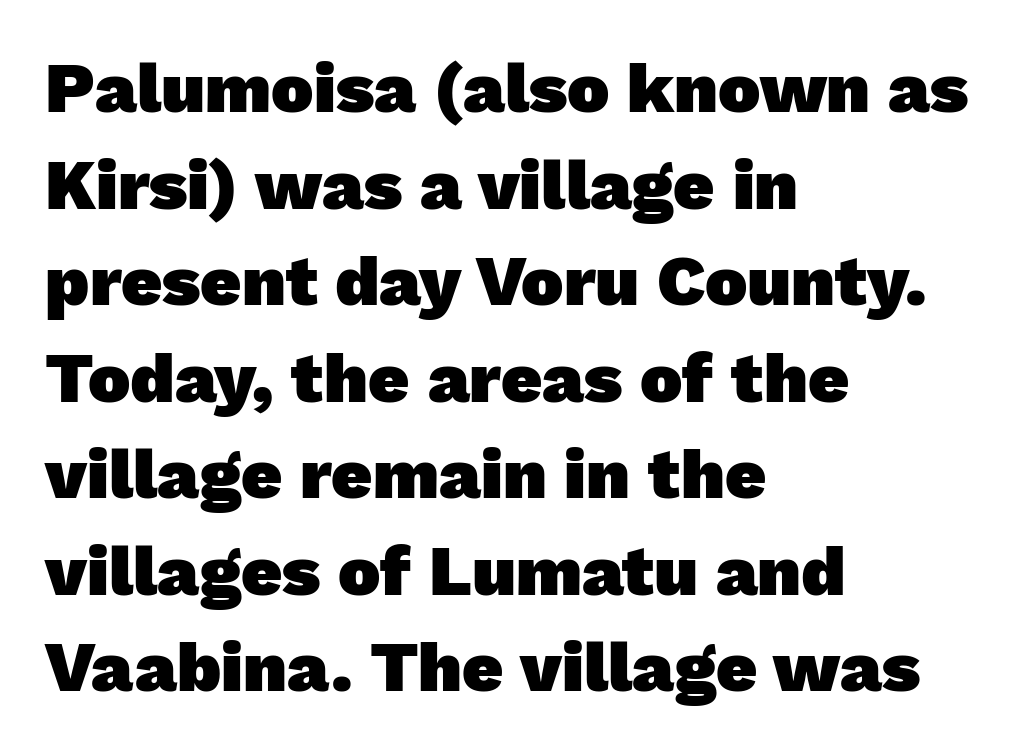
{"serif": "no", "bold": "yes", "weight": "heavy", "width": "normal", "stroke_contrast": "low", "x_height": "medium", "monospaced": "no", "underline": "no", "align": "left", "line_spacing": "normal", "line_spacing_ratio": 1.36, "letter_spacing": "normal", "letter_spacing_em": 0.0, "glyph_px": 71}
